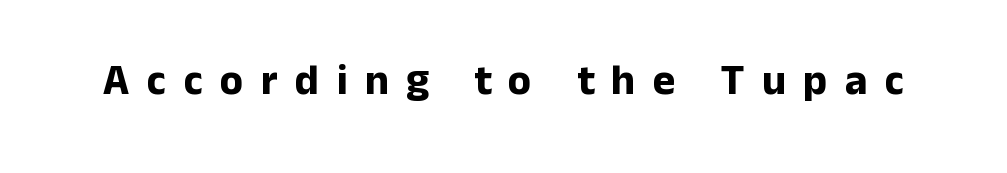
{"serif": "no", "italic": "no", "bold": "yes", "weight": "bold", "width": "normal", "stroke_contrast": "low", "x_height": "medium", "monospaced": "no", "underline": "no", "letter_spacing": "wide", "letter_spacing_em": 0.4, "glyph_px": 43}
